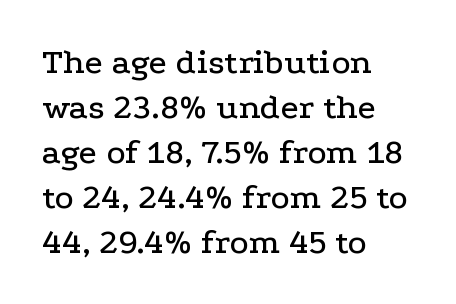
{"serif": "yes", "italic": "no", "width": "wide", "stroke_contrast": "low", "x_height": "medium", "monospaced": "no", "underline": "no", "align": "left", "line_spacing": "normal", "line_spacing_ratio": 1.25, "letter_spacing": "normal", "letter_spacing_em": 0.0, "glyph_px": 36}
